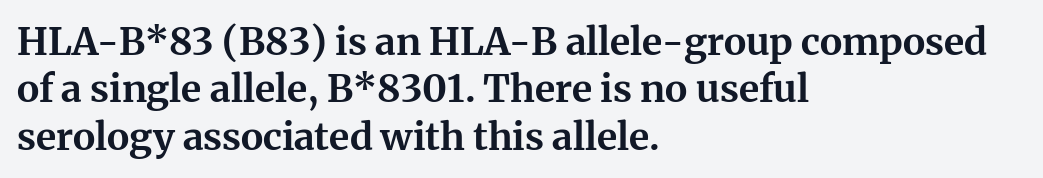
Q: Is the text bold? A: Yes.
Q: Is the text italic (slanted)? A: No, it is upright.
Q: Is the typeface a serif or a sans-serif typeface? A: Serif.
Q: Is the text underlined? A: No.
Q: How is the paragraph aligned? A: Left-aligned.
Q: Is the spacing between letters normal or unusually wide? A: Normal.
Q: Is the spacing between lines tight, normal or loose? A: Normal.
Q: Width (condensed, normal, or wide)? A: Normal.
Q: Stroke contrast? A: Medium.
Q: x-height? A: Medium.
Q: Monospaced? A: No.
